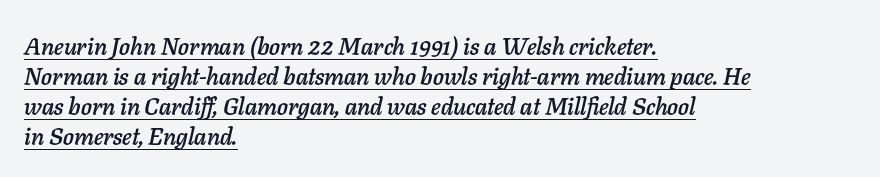
Q: Is the text italic (slanted)? A: Yes, it leans right by about 11 degrees.
Q: Is the text underlined? A: Yes.
Q: How is the paragraph aligned? A: Left-aligned.
Q: Is the spacing between letters normal or unusually wide? A: Normal.
Q: Is the spacing between lines tight, normal or loose? A: Normal.
